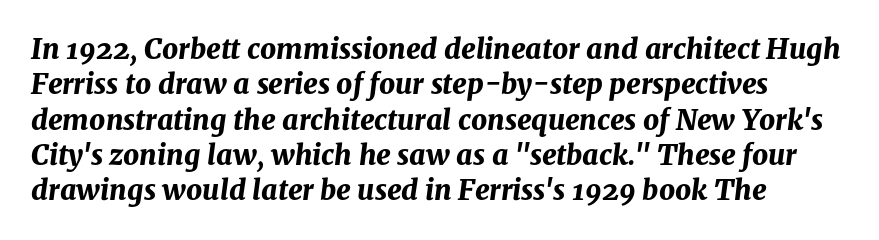
Q: Is the text bold? A: Yes.
Q: Is the text italic (slanted)? A: Yes, it leans right by about 8 degrees.
Q: Is the text underlined? A: No.
Q: How is the paragraph aligned? A: Left-aligned.
Q: Is the spacing between letters normal or unusually wide? A: Normal.
Q: Is the spacing between lines tight, normal or loose? A: Normal.
Q: Width (condensed, normal, or wide)? A: Normal.
Q: Stroke contrast? A: Medium.
Q: x-height? A: Medium.
Q: Monospaced? A: No.
